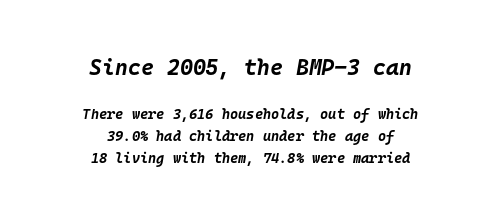
Q: Is the text bold? A: Yes.
Q: Is the text italic (slanted)? A: Yes, it leans right by about 10 degrees.
Q: Is the text underlined? A: No.
Q: How is the paragraph aligned? A: Centered.
Q: Is the spacing between letters normal or unusually wide? A: Normal.
Q: Is the spacing between lines tight, normal or loose? A: Normal.
Q: Which block of text is set in a larger size, the first (top) or the second (bottom)? A: The first (top) one.
